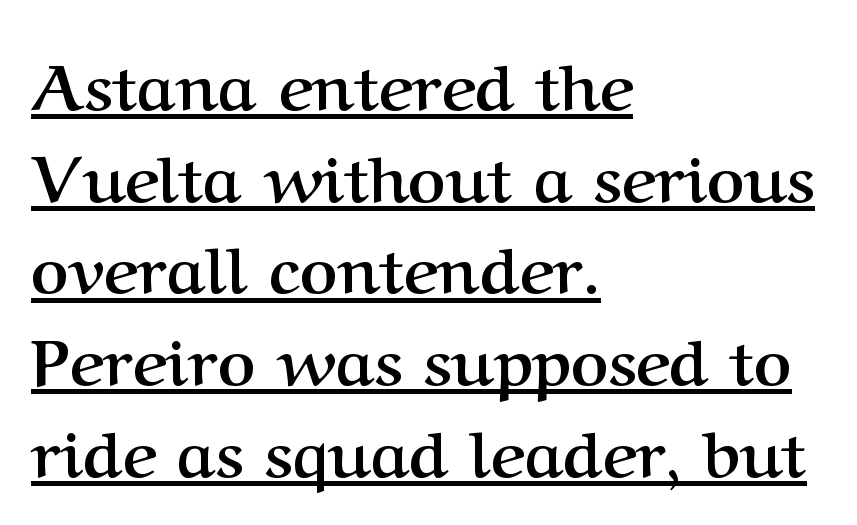
Q: Is the text bold? A: Yes.
Q: Is the text italic (slanted)? A: No, it is upright.
Q: Is the typeface a serif or a sans-serif typeface? A: Serif.
Q: Is the text underlined? A: Yes.
Q: How is the paragraph aligned? A: Left-aligned.
Q: Is the spacing between letters normal or unusually wide? A: Normal.
Q: Is the spacing between lines tight, normal or loose? A: Normal.
Q: Width (condensed, normal, or wide)? A: Normal.
Q: Stroke contrast? A: Medium.
Q: x-height? A: Medium.
Q: Monospaced? A: No.
